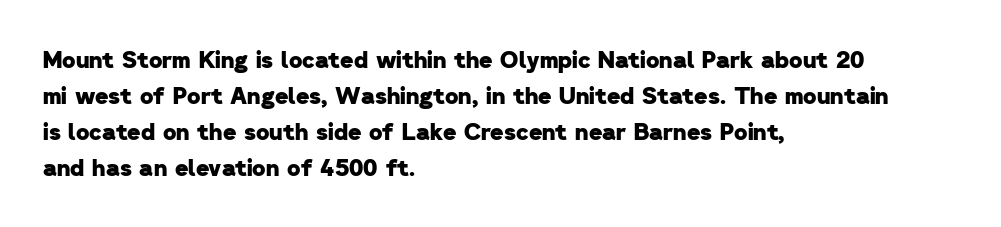
Q: Is the text bold? A: Yes.
Q: Is the text underlined? A: No.
Q: How is the paragraph aligned? A: Left-aligned.
Q: Is the spacing between letters normal or unusually wide? A: Normal.
Q: Is the spacing between lines tight, normal or loose? A: Normal.
